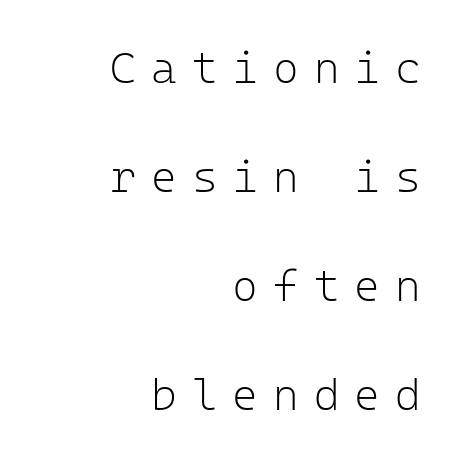
The line-height multiplier appears high, well above default. The ragged edge is on the left, which tells us the setting is flush right. A bare baseline throughout the passage. Here the designer chose a console-style face with uniform glyph widths. A sans-serif font was chosen for this passage.
